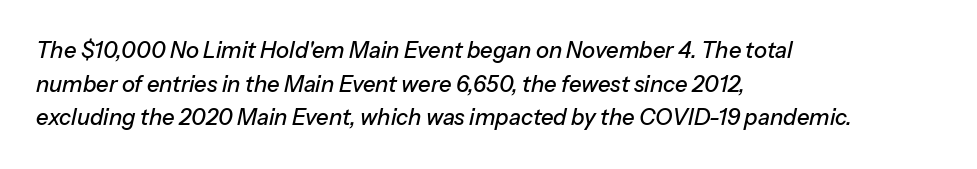
Q: Is the text italic (slanted)? A: Yes, it leans right by about 13 degrees.
Q: Is the text underlined? A: No.
Q: How is the paragraph aligned? A: Left-aligned.
Q: Is the spacing between letters normal or unusually wide? A: Normal.
Q: Is the spacing between lines tight, normal or loose? A: Normal.
